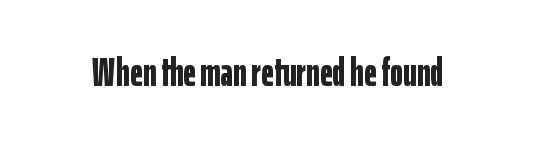
The image shows 40 px bold, condensed sans-serif type, upright; set normal letter spacing, not underlined; low stroke contrast and a medium x-height.
